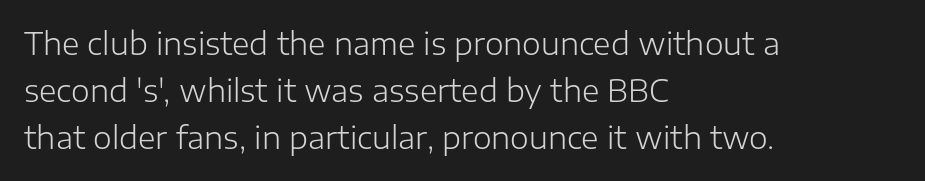
A roman cut, with each character standing at attention. Here the designer chose a conventional face with non-uniform glyph widths. Plain, unruled lines of type. The block of text has a typical density, with ordinary space between rows. The face used here is a sans, in the tradition of grotesques and geometrics. Line starts are locked; line ends wander.
